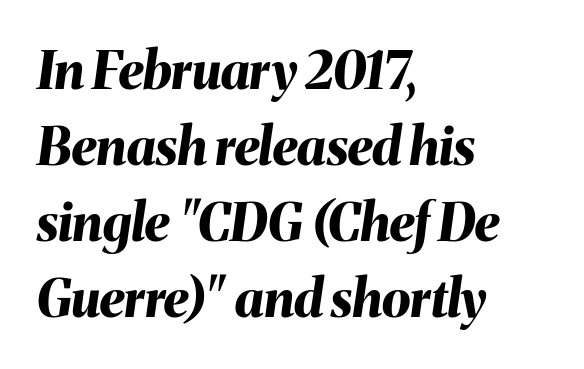
The image shows 52 px bold type, italic (leaning right); set left-aligned, normal line spacing (1.46x), normal letter spacing, not underlined; medium stroke contrast and a medium x-height.
